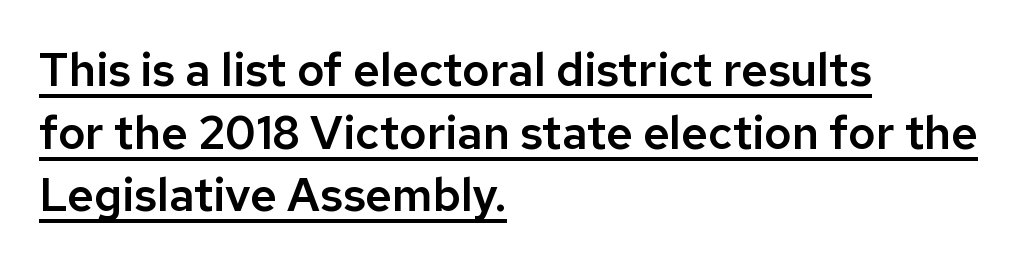
Q: Is the text italic (slanted)? A: No, it is upright.
Q: Is the typeface a serif or a sans-serif typeface? A: Sans-serif.
Q: Is the text underlined? A: Yes.
Q: How is the paragraph aligned? A: Left-aligned.
Q: Is the spacing between letters normal or unusually wide? A: Normal.
Q: Is the spacing between lines tight, normal or loose? A: Normal.
Q: Width (condensed, normal, or wide)? A: Normal.
Q: Stroke contrast? A: Low.
Q: x-height? A: Medium.
Q: Monospaced? A: No.
